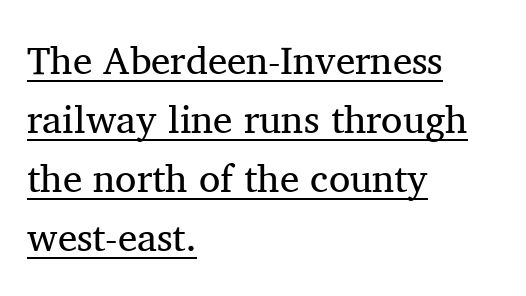
Q: Is the text bold? A: No.
Q: Is the text italic (slanted)? A: No, it is upright.
Q: Is the typeface a serif or a sans-serif typeface? A: Serif.
Q: Is the text underlined? A: Yes.
Q: How is the paragraph aligned? A: Left-aligned.
Q: Is the spacing between letters normal or unusually wide? A: Normal.
Q: Is the spacing between lines tight, normal or loose? A: Normal.
Q: Width (condensed, normal, or wide)? A: Normal.
Q: Stroke contrast? A: Medium.
Q: x-height? A: Medium.
Q: Monospaced? A: No.
